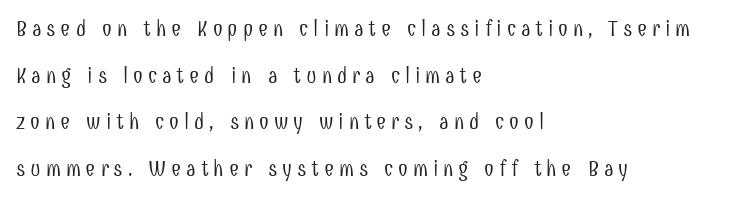
Q: Is the text bold? A: No.
Q: Is the text italic (slanted)? A: No, it is upright.
Q: Is the text underlined? A: No.
Q: How is the paragraph aligned? A: Left-aligned.
Q: Is the spacing between letters normal or unusually wide? A: Unusually wide.
Q: Is the spacing between lines tight, normal or loose? A: Loose.
